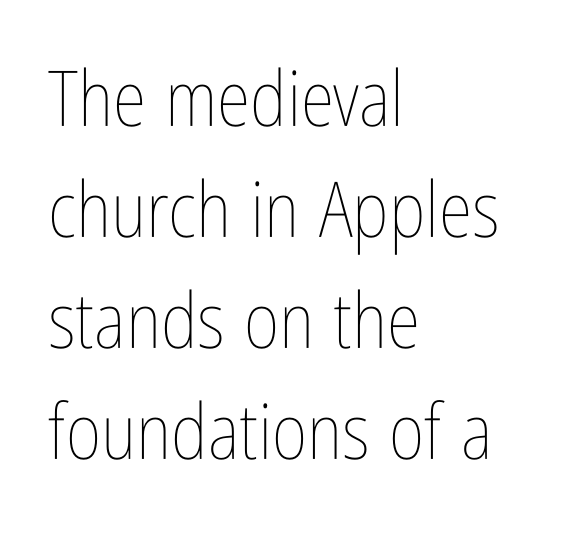
Is there much room between lines? A standard amount, neither cramped nor airy. No chunkiness to these letters — they're not bold. The baseline area is clear. Posture: straight, roman, zero tilt. Here the designer chose a conventional face with non-uniform glyph widths.
